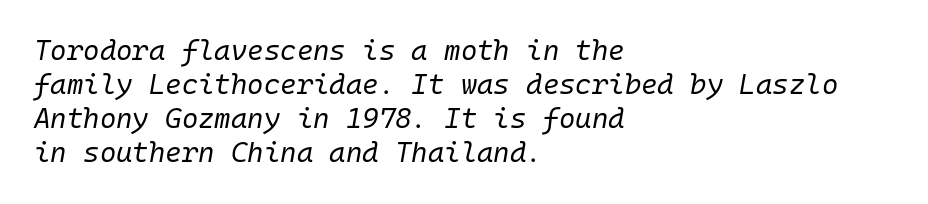
{"italic": "yes", "lean": "right", "slant_degrees": 10, "bold": "no", "weight": "regular", "width": "normal", "stroke_contrast": "low", "x_height": "medium", "monospaced": "yes", "underline": "no", "align": "left", "line_spacing_ratio": 1.22, "letter_spacing": "normal", "letter_spacing_em": 0.0, "glyph_px": 28}
